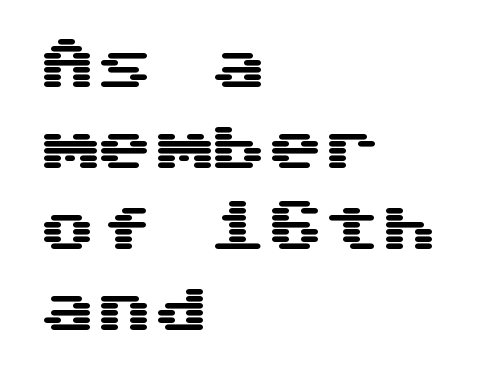
The image shows 57 px wide sans-serif type, upright, monospaced; set left-aligned, normal line spacing (1.42x), normal letter spacing, not underlined; medium stroke contrast and a medium x-height.
